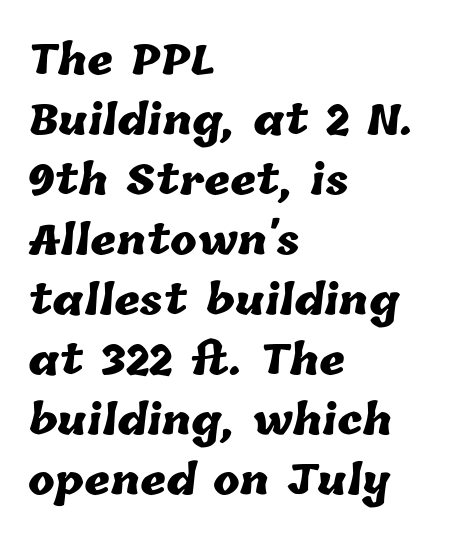
Each letter keeps its own natural width here, so spacing adapts to shape. There is no visible air inserted between adjacent glyphs. How would I describe the line gaps? Plain and ordinary. Any mark beneath the type? The region is blank.
